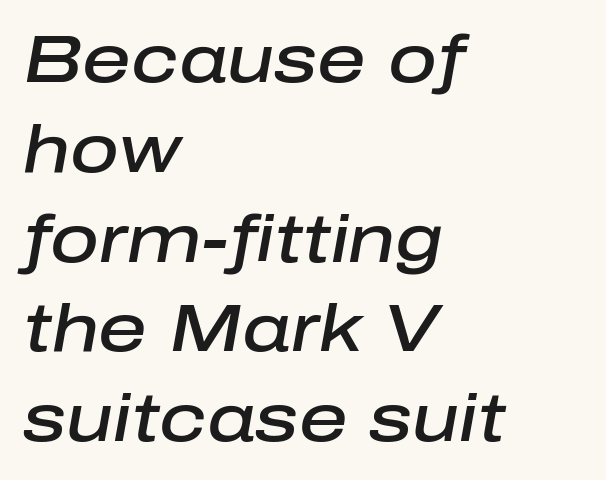
Reading down the block, your eye returns to a fixed left position each line. Typesetter's note: demi weight, one step under bold. Posture: slanted. The face used here is proportionally spaced, like ordinary book or web type. Check under the words: just untouched page. You could call the tracking neutral — neither tight nor loose.
